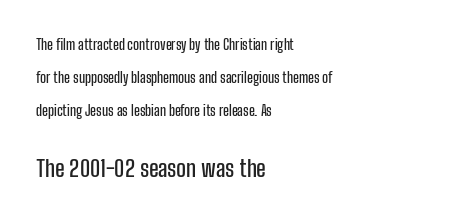
Q: Is the text italic (slanted)? A: No, it is upright.
Q: Is the text underlined? A: No.
Q: How is the paragraph aligned? A: Left-aligned.
Q: Is the spacing between letters normal or unusually wide? A: Normal.
Q: Is the spacing between lines tight, normal or loose? A: Loose.
Q: Which block of text is set in a larger size, the first (top) or the second (bottom)? A: The second (bottom) one.
